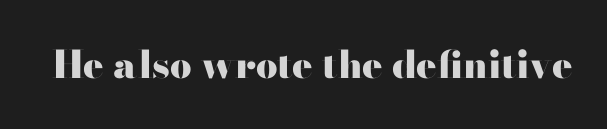
The image shows 38 px heavy, wide sans-serif type, upright; set normal letter spacing, not underlined; high stroke contrast and a small x-height.
